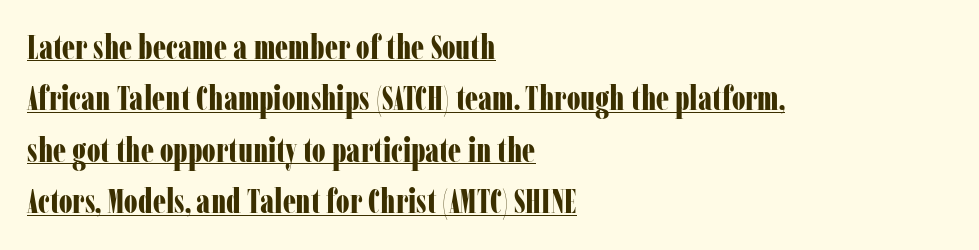
Q: Is the text bold? A: Yes.
Q: Is the text italic (slanted)? A: No, it is upright.
Q: Is the typeface a serif or a sans-serif typeface? A: Serif.
Q: Is the text underlined? A: Yes.
Q: How is the paragraph aligned? A: Left-aligned.
Q: Is the spacing between letters normal or unusually wide? A: Normal.
Q: Is the spacing between lines tight, normal or loose? A: Normal.
Q: Width (condensed, normal, or wide)? A: Condensed.
Q: Stroke contrast? A: Low.
Q: x-height? A: Medium.
Q: Monospaced? A: No.
